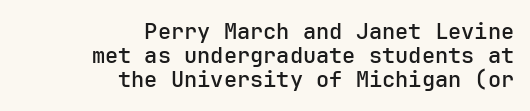
Caption: standard tracking, unaltered. Each line ends at the same right margin while the left side varies. Whoever set this chose condensed vertical rhythm over breathing room. Rendered with straight, roman letterforms. No word sits above an underline.
